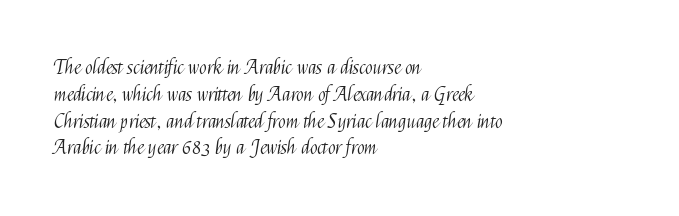
Honestly, there is no underline to notice here at all. The ragged edge is on the right, which tells us the setting is flush left. Tracking here is standard; glyphs follow each other at the usual distance.
